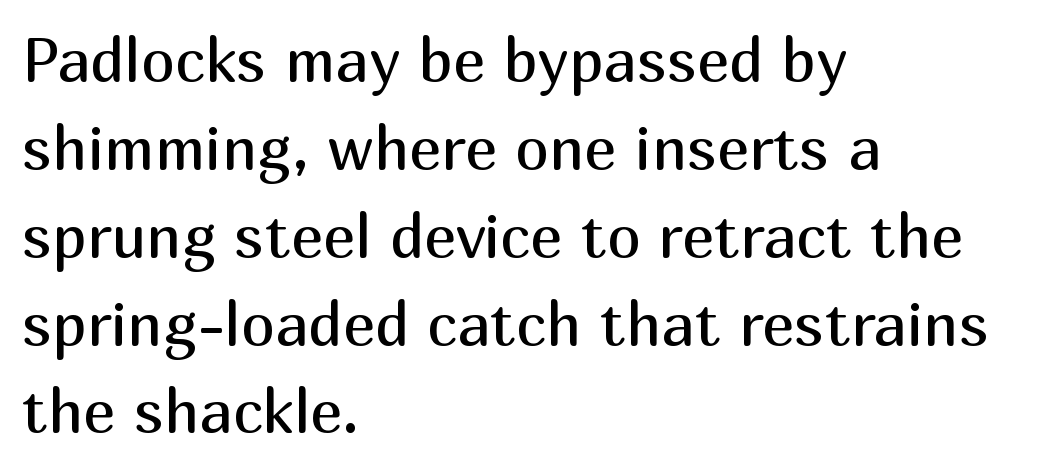
Q: Is the text bold? A: No.
Q: Is the text italic (slanted)? A: No, it is upright.
Q: Is the typeface a serif or a sans-serif typeface? A: Sans-serif.
Q: Is the text underlined? A: No.
Q: How is the paragraph aligned? A: Left-aligned.
Q: Is the spacing between letters normal or unusually wide? A: Normal.
Q: Is the spacing between lines tight, normal or loose? A: Normal.
Q: Width (condensed, normal, or wide)? A: Normal.
Q: Stroke contrast? A: Medium.
Q: x-height? A: Medium.
Q: Monospaced? A: No.
